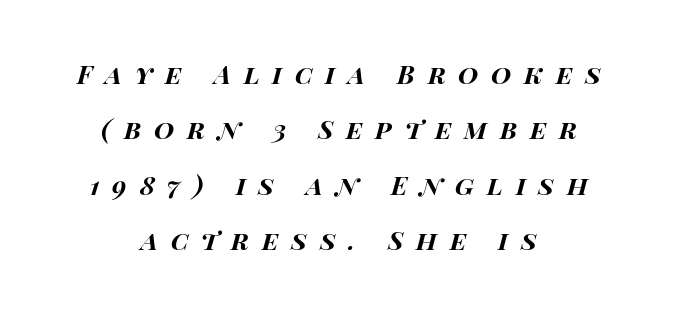
Q: Is the text bold? A: Yes.
Q: Is the text italic (slanted)? A: Yes, it leans right by about 15 degrees.
Q: Is the text underlined? A: No.
Q: How is the paragraph aligned? A: Centered.
Q: Is the spacing between letters normal or unusually wide? A: Unusually wide.
Q: Is the spacing between lines tight, normal or loose? A: Loose.
